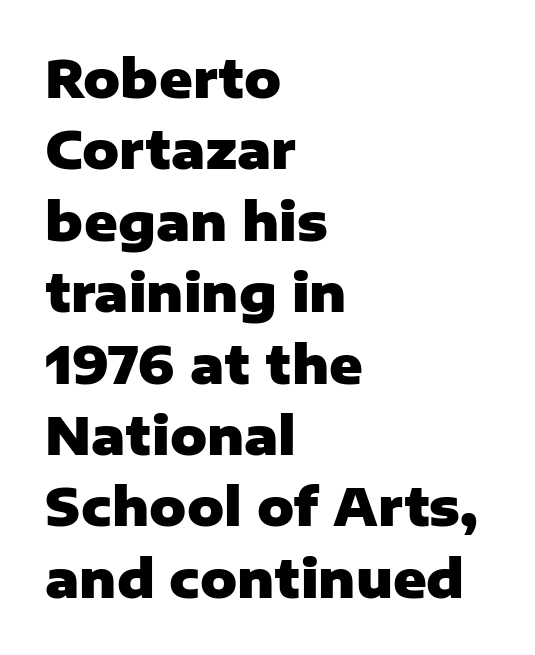
Is the type bold? Yes — the strokes are clearly thick and heavy. In terms of posture, this sample is upright. The leading is moderate, giving the passage an even texture. Character widths vary here, with narrow letters taking less room than wide ones. The glyphs in this specimen are sans serif. Check the space under the baseline: it is left empty.
